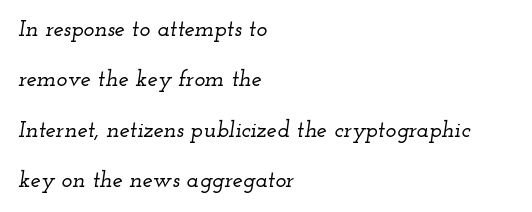
{"italic": "yes", "lean": "right", "slant_degrees": 12, "underline": "no", "align": "left", "line_spacing": "loose", "line_spacing_ratio": 2.19, "letter_spacing": "normal", "letter_spacing_em": 0.0, "glyph_px": 23}
